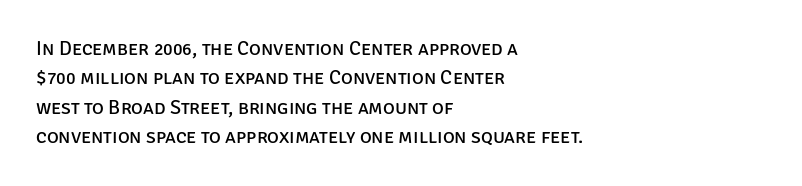
Look at the tracking — it's just the regular setting, nothing added. This sample keeps an unexceptional amount of space between lines. A typesetter would mark this as roman, not italic. Each row of text sits above clean, open space. Ink coverage per letter is moderate at most. This rendering uses left alignment, leaving the right contour irregular.
